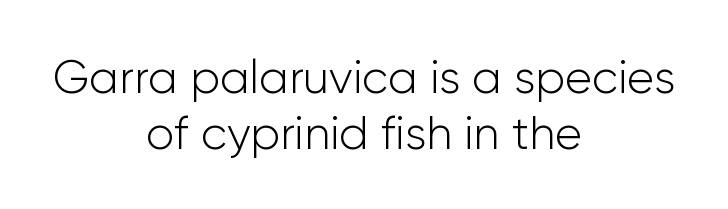
The image shows 46 px light sans-serif type, upright; set centered, line spacing 1.21x, normal letter spacing, not underlined; low stroke contrast and a medium x-height.
